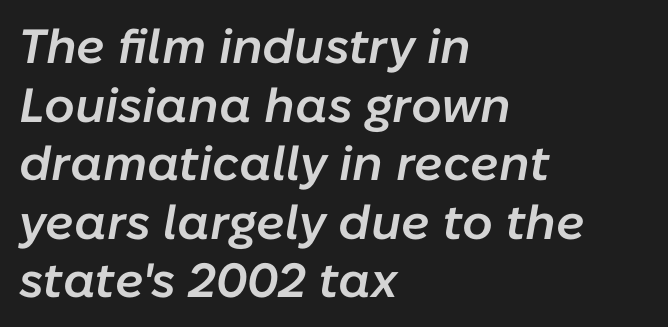
The gaps between neighbouring characters are ordinary and unremarkable. A typesetter would mark this as italic. Is this a fixed-width face? No — the glyphs have proportional, varying widths. The paragraph has a hard left edge and a soft right edge. How heavy is the stroke? Medium-heavy — a semibold, shy of bold. The space directly below the letters is spotless.
